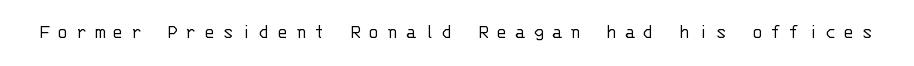
{"italic": "no", "bold": "no", "underline": "no", "letter_spacing": "wide", "letter_spacing_em": 0.33, "glyph_px": 21}
